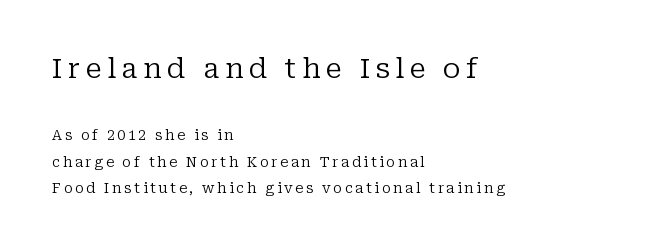
The image shows 28 px regular-weight serif type, upright; set left-aligned, line spacing 1.89x, not underlined; the first (top) block is 2.0x larger; low stroke contrast and a medium x-height.
